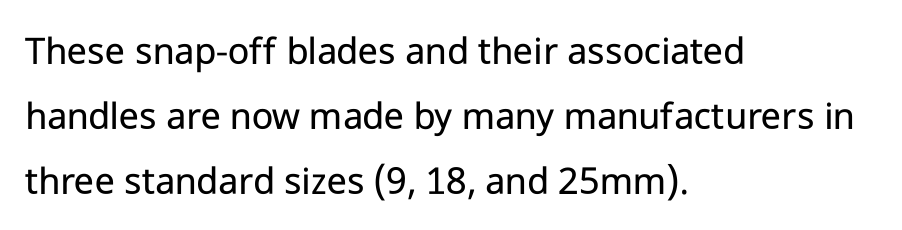
Q: Is the text bold? A: No.
Q: Is the text italic (slanted)? A: No, it is upright.
Q: Is the typeface a serif or a sans-serif typeface? A: Sans-serif.
Q: Is the text underlined? A: No.
Q: How is the paragraph aligned? A: Left-aligned.
Q: Is the spacing between letters normal or unusually wide? A: Normal.
Q: Is the spacing between lines tight, normal or loose? A: Normal.
Q: Width (condensed, normal, or wide)? A: Normal.
Q: Stroke contrast? A: Low.
Q: x-height? A: Medium.
Q: Monospaced? A: No.
